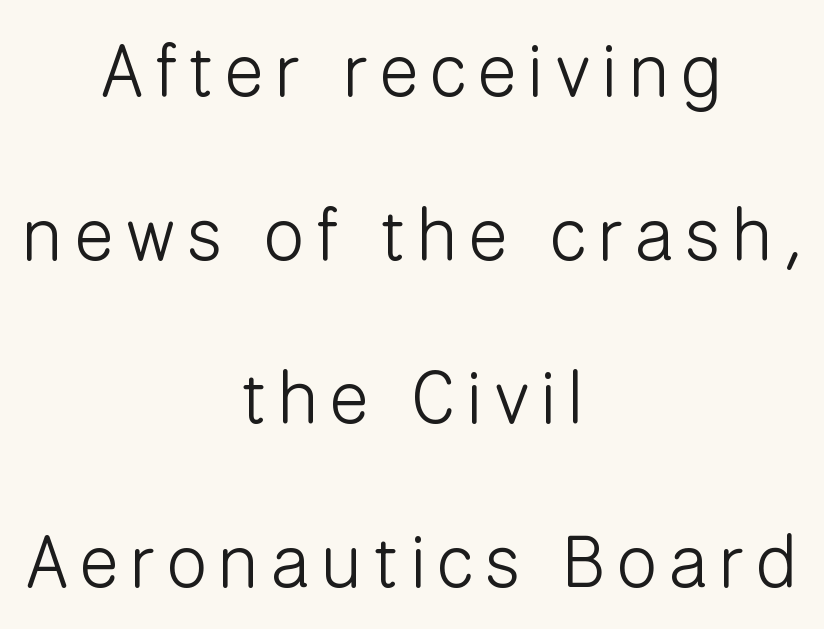
Where is the straight margin? There isn't one; the lines are centered. Airy leading. Glance below the letters and you will spot only blank space. The letterforms sit at book weight or below. The text was rendered using a sans face with plain stroke endings.
